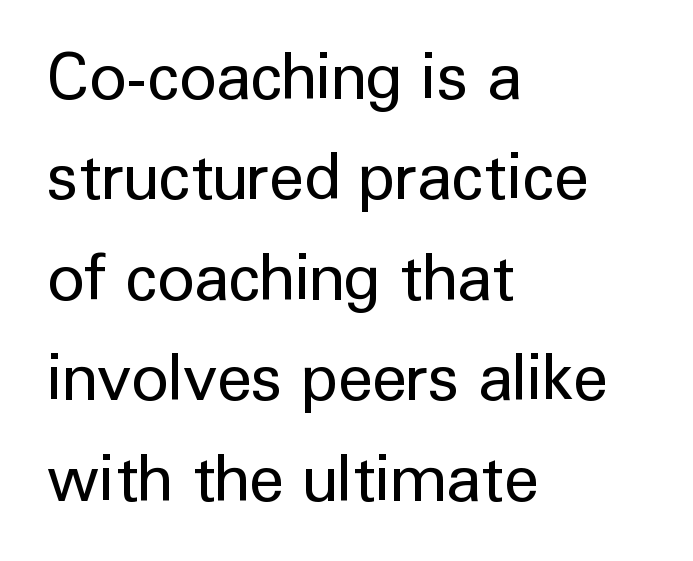
Q: Is the text bold? A: No.
Q: Is the text italic (slanted)? A: No, it is upright.
Q: Is the typeface a serif or a sans-serif typeface? A: Sans-serif.
Q: Is the text underlined? A: No.
Q: How is the paragraph aligned? A: Left-aligned.
Q: Is the spacing between letters normal or unusually wide? A: Normal.
Q: Is the spacing between lines tight, normal or loose? A: Normal.
Q: Width (condensed, normal, or wide)? A: Normal.
Q: Stroke contrast? A: Low.
Q: x-height? A: Medium.
Q: Monospaced? A: No.
